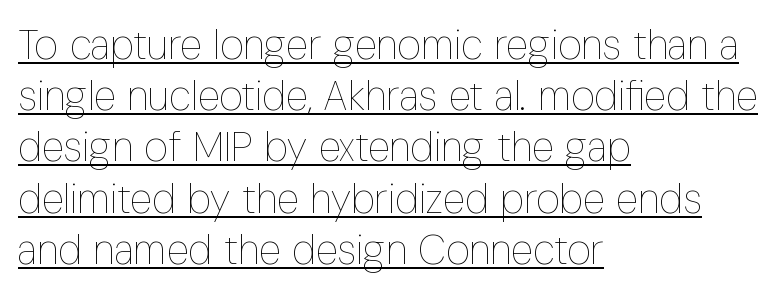
Q: Is the text bold? A: No.
Q: Is the text italic (slanted)? A: No, it is upright.
Q: Is the text underlined? A: Yes.
Q: How is the paragraph aligned? A: Left-aligned.
Q: Is the spacing between letters normal or unusually wide? A: Normal.
Q: Is the spacing between lines tight, normal or loose? A: Normal.
Q: Width (condensed, normal, or wide)? A: Condensed.
Q: Stroke contrast? A: Low.
Q: x-height? A: Medium.
Q: Monospaced? A: No.
